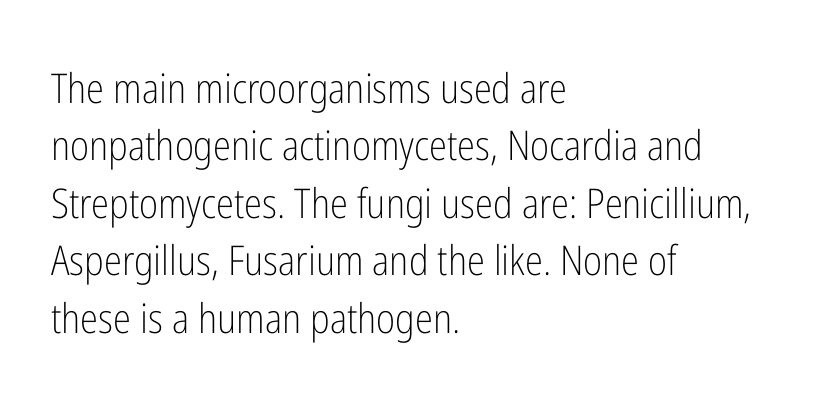
Each new line begins a customary step beneath the previous one. A quiet, ordinary-to-light weight characterises the typeface. The passage shown is typed in a proportional face where columns would drift. Does the lettering tilt? It doesn't — this is upright.
